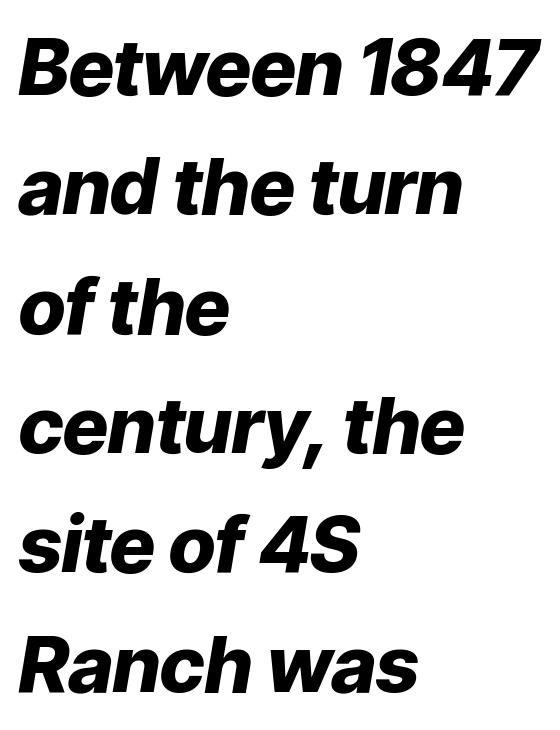
The image shows 78 px heavy type, italic (leaning right); set left-aligned, normal line spacing (1.53x), normal letter spacing, not underlined; low stroke contrast and a medium x-height.
